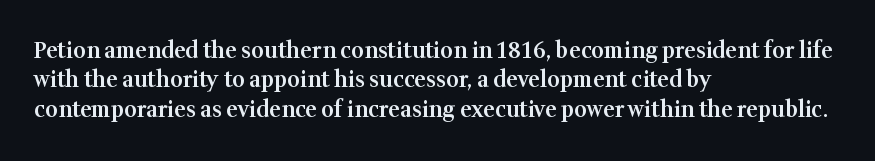
Q: Is the text bold? A: Semi-bold.
Q: Is the text italic (slanted)? A: No, it is upright.
Q: Is the text underlined? A: No.
Q: How is the paragraph aligned? A: Left-aligned.
Q: Is the spacing between letters normal or unusually wide? A: Normal.
Q: Is the spacing between lines tight, normal or loose? A: Normal.
